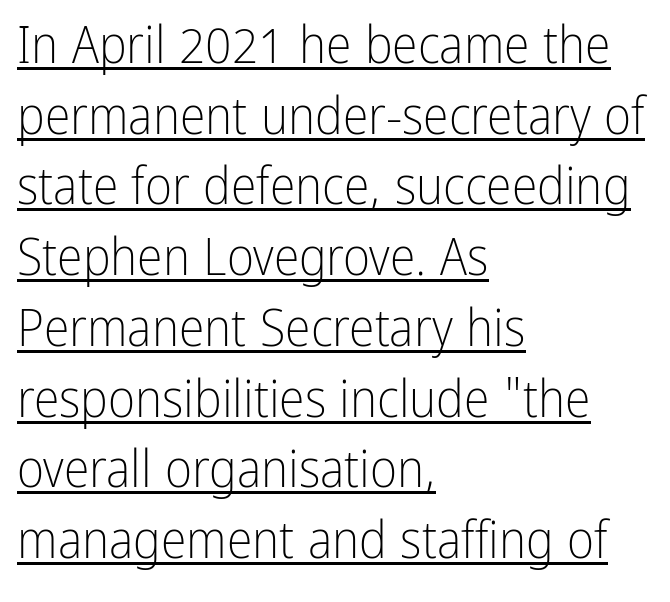
Q: Is the text bold? A: No.
Q: Is the text italic (slanted)? A: No, it is upright.
Q: Is the typeface a serif or a sans-serif typeface? A: Sans-serif.
Q: Is the text underlined? A: Yes.
Q: How is the paragraph aligned? A: Left-aligned.
Q: Is the spacing between letters normal or unusually wide? A: Normal.
Q: Is the spacing between lines tight, normal or loose? A: Normal.
Q: Width (condensed, normal, or wide)? A: Condensed.
Q: Stroke contrast? A: Low.
Q: x-height? A: Medium.
Q: Monospaced? A: No.
